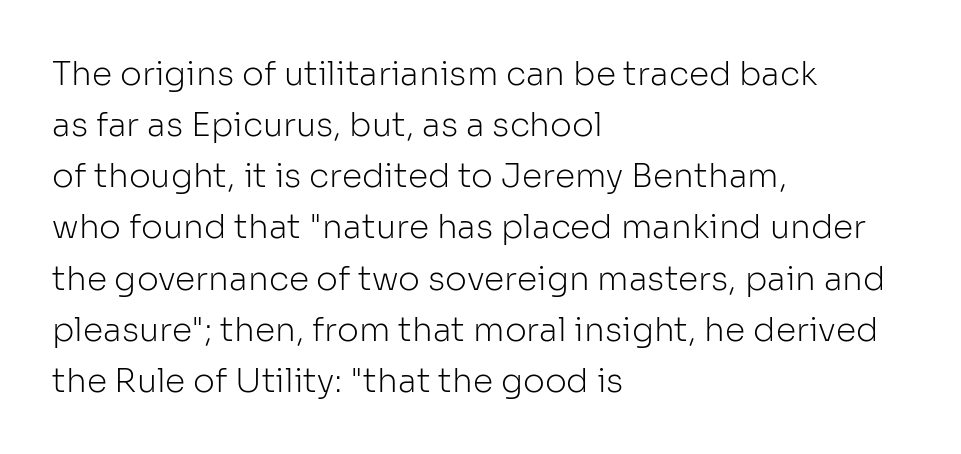
Each letter keeps its own natural width here, so spacing adapts to shape. Horizontally, the lines are justified to the leading edge only. The type sits square on the baseline with zero lean. Glance below the letters and you will spot only blank space.
